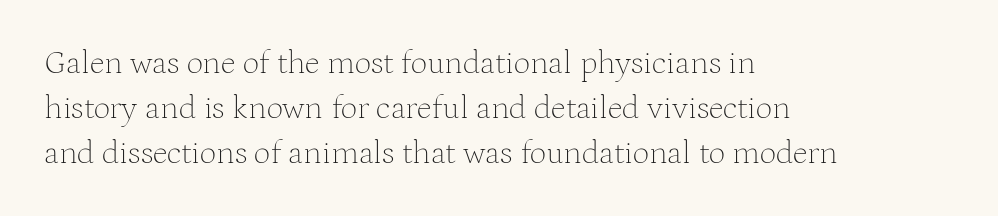
{"serif": "yes", "italic": "no", "bold": "no", "weight": "thin", "width": "normal", "stroke_contrast": "medium", "x_height": "medium", "monospaced": "no", "underline": "no", "align": "left", "line_spacing": "normal", "line_spacing_ratio": 1.36, "letter_spacing": "normal", "letter_spacing_em": 0.0, "glyph_px": 33}
